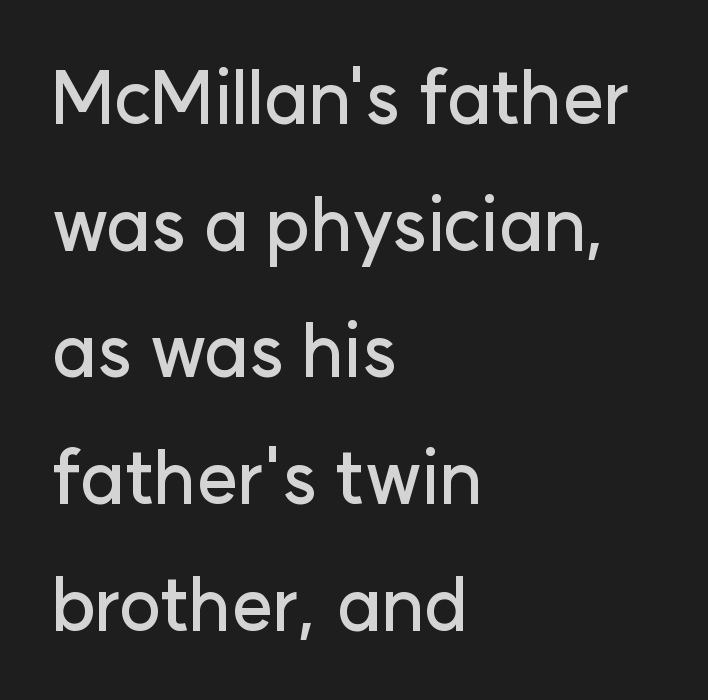
{"serif": "no", "italic": "no", "width": "normal", "stroke_contrast": "low", "x_height": "medium", "monospaced": "no", "underline": "no", "align": "left", "line_spacing_ratio": 1.76, "letter_spacing": "normal", "letter_spacing_em": 0.0, "glyph_px": 72}
